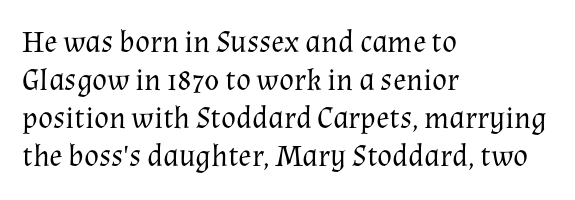
The paragraph shown leans on its left margin. The face used here is rendered with its standard letterfit. Serif or sans? Serif — the stroke terminals have little feet. On a weight scale, this lands at 450 or below. Character widths vary here, with narrow letters taking less room than wide ones.
